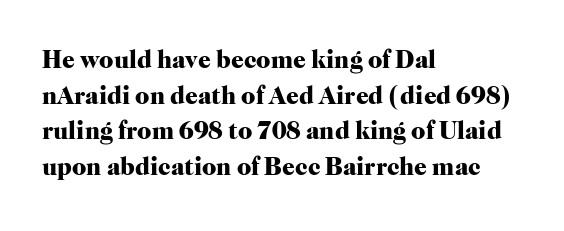
This rendering leaves character spacing at its baseline value. Any mark beneath the type? The region is blank. This is roman type, the default non-slanted kind. Pretty heavy lettering here — definitely bold. Notice how descenders clear the ascenders below comfortably — that's standard leading. All the whitespace from short lines collects on the right.
